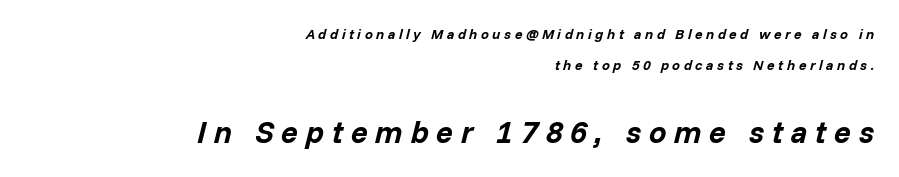
Short and long lines alike share a common ending point at right. Do the characters align in a grid? No, the font is proportional. Glyph-to-glyph distance is far greater than everyday printed text. Vertical spacing — loose. The glyphs look as if they've been sheared to an angle.
